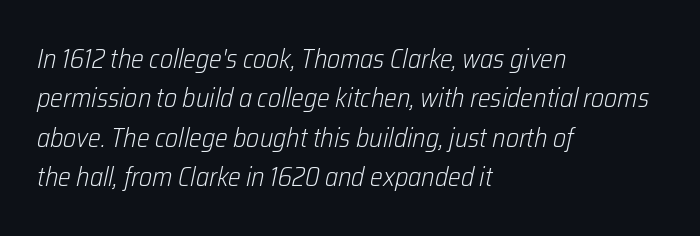
{"italic": "yes", "lean": "right", "slant_degrees": 12, "bold": "no", "underline": "no", "align": "left", "line_spacing": "normal", "line_spacing_ratio": 1.46, "letter_spacing": "normal", "letter_spacing_em": 0.0, "glyph_px": 27}
